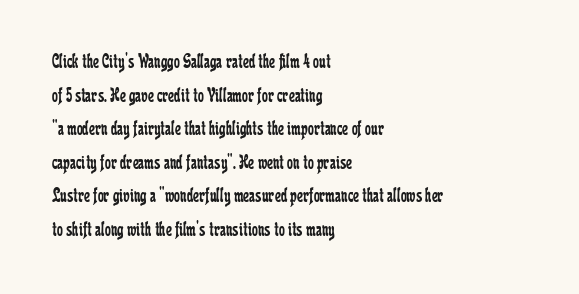
The font's upright variant was chosen for this text. Does the leading feel generous? No, just average. Letters rest on an invisible, unmarked baseline. Heft: none added — not bold. Typeset ragged right — the left edge is the straight one.
